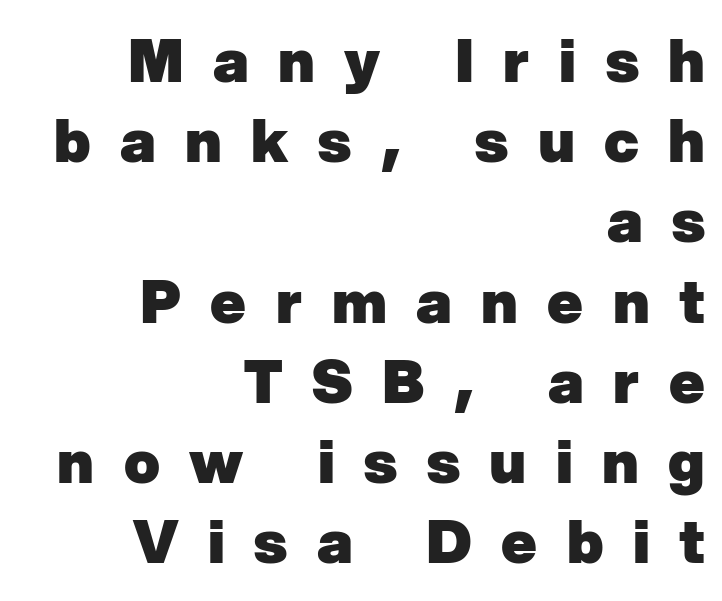
The image shows 59 px heavy sans-serif type; set right-aligned, normal line spacing (1.36x), unusually wide letter spacing (+0.5 em), not underlined; low stroke contrast and a medium x-height.
